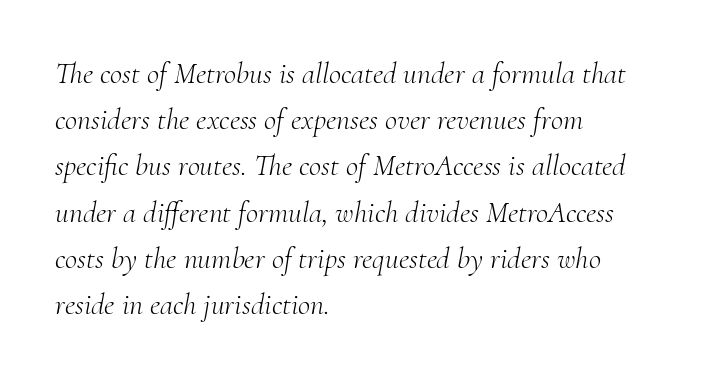
The image shows 30 px light serif type, italic (leaning right); set left-aligned, normal line spacing (1.54x), normal letter spacing, not underlined; medium stroke contrast and a small x-height.
